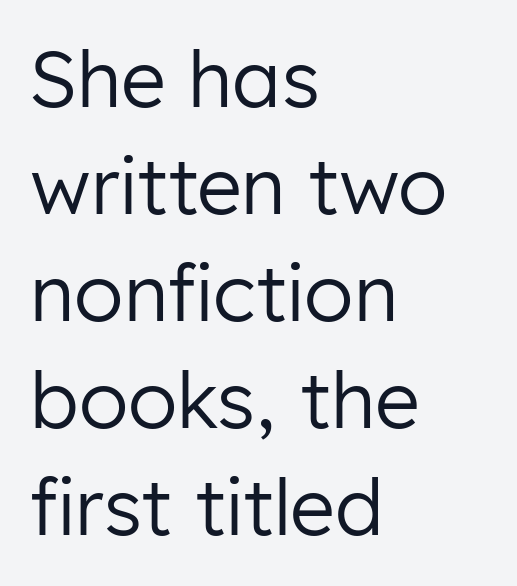
You could not count columns in this text — the font is proportionally spaced. Weight: in the light-to-regular range. This sample is left-justified, so line endings fall wherever the words run out. The words here are not underlined. When letters stand straight like this, we call the style roman or upright. Tracking value appears to be zero — textbook default spacing.
